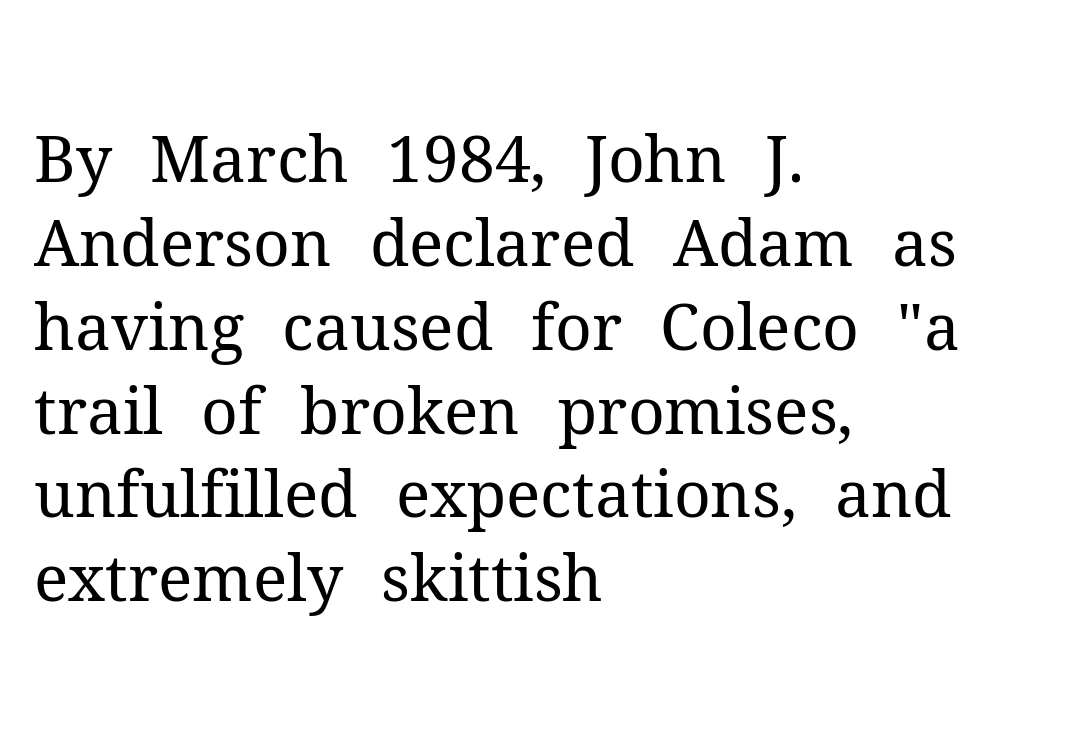
The image shows 64 px regular-weight serif type, upright; set left-aligned, normal line spacing (1.31x), normal letter spacing, not underlined; medium stroke contrast and a medium x-height.
